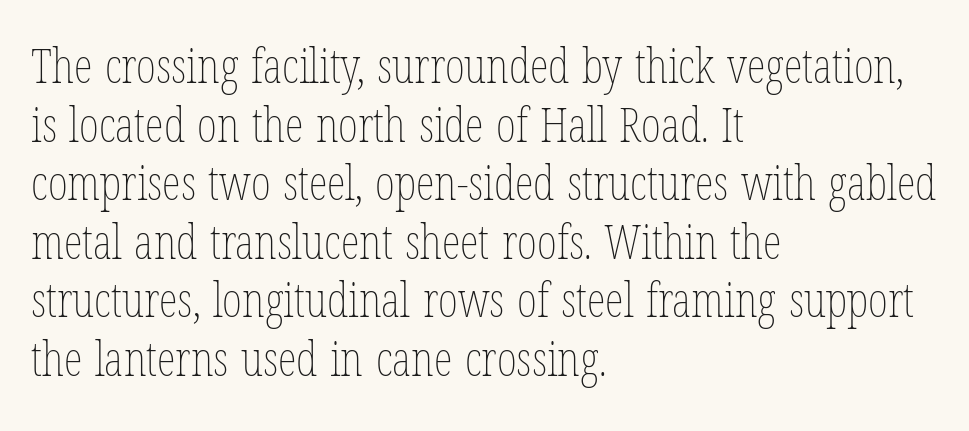
The image shows 48 px thin, condensed type, upright; set left-aligned, line spacing 1.22x, normal letter spacing, not underlined; low stroke contrast and a medium x-height.
